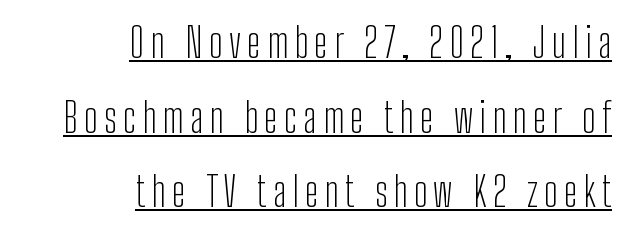
Q: Is the text bold? A: No.
Q: Is the text italic (slanted)? A: No, it is upright.
Q: Is the typeface a serif or a sans-serif typeface? A: Sans-serif.
Q: Is the text underlined? A: Yes.
Q: How is the paragraph aligned? A: Right-aligned.
Q: Width (condensed, normal, or wide)? A: Condensed.
Q: Stroke contrast? A: Low.
Q: x-height? A: Medium.
Q: Monospaced? A: No.
